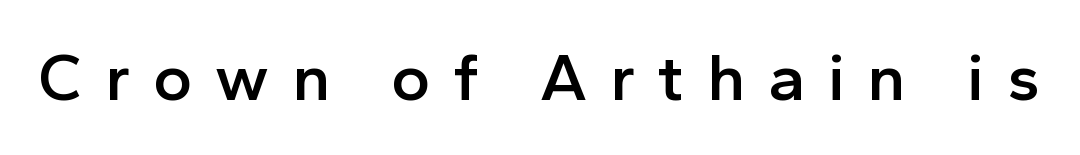
Q: Is the text bold? A: Semi-bold.
Q: Is the text italic (slanted)? A: No, it is upright.
Q: Is the typeface a serif or a sans-serif typeface? A: Sans-serif.
Q: Is the text underlined? A: No.
Q: Is the spacing between letters normal or unusually wide? A: Unusually wide.
Q: Width (condensed, normal, or wide)? A: Normal.
Q: x-height? A: Medium.
Q: Monospaced? A: No.
